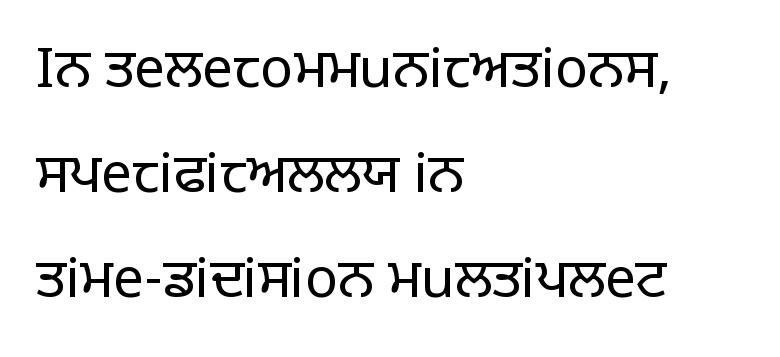
Q: Is the text bold? A: No.
Q: Is the text italic (slanted)? A: No, it is upright.
Q: Is the typeface a serif or a sans-serif typeface? A: Sans-serif.
Q: Is the text underlined? A: No.
Q: How is the paragraph aligned? A: Left-aligned.
Q: Is the spacing between letters normal or unusually wide? A: Normal.
Q: Is the spacing between lines tight, normal or loose? A: Loose.
Q: Width (condensed, normal, or wide)? A: Normal.
Q: Stroke contrast? A: Low.
Q: x-height? A: Large.
Q: Monospaced? A: No.
